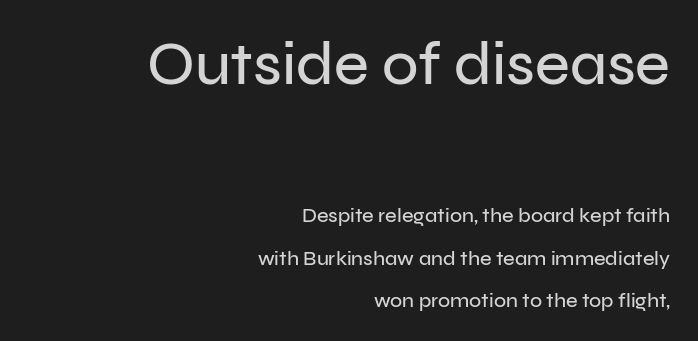
The image shows 60 px sans-serif type, upright; set right-aligned, loose line spacing (2.12x), normal letter spacing, not underlined; the first (top) block is 3.0x larger; low stroke contrast and a medium x-height.
